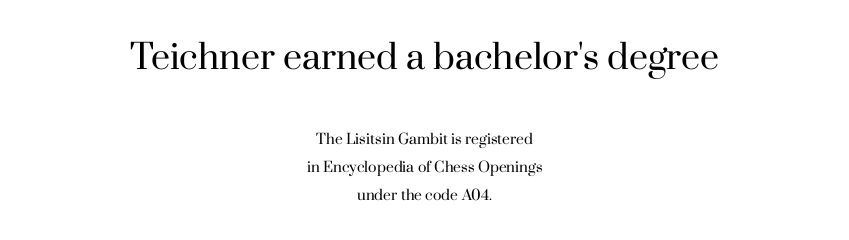
No heavy texture on the line: the type isn't bold. The gap between lines stays unmarked. Is this a fixed-width face? No — the glyphs have proportional, varying widths. The face used here is seriffed, in the tradition of book romans.
